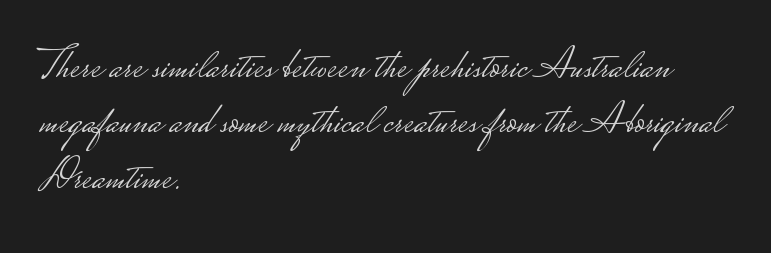
{"serif": "no", "bold": "no", "weight": "light", "width": "wide", "stroke_contrast": "low", "monospaced": "no", "underline": "no", "align": "left", "line_spacing": "normal", "line_spacing_ratio": 1.29, "letter_spacing": "normal", "letter_spacing_em": 0.0, "glyph_px": 43}
